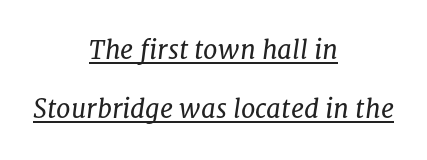
{"italic": "yes", "lean": "right", "slant_degrees": 8, "bold": "no", "underline": "yes", "align": "center", "line_spacing": "loose", "line_spacing_ratio": 2.27, "letter_spacing": "normal", "letter_spacing_em": 0.0, "glyph_px": 26}
